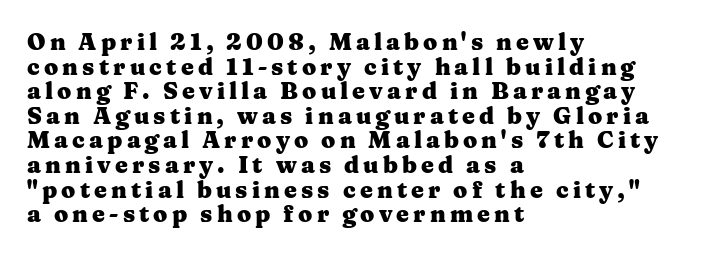
Q: Is the text bold? A: Yes.
Q: Is the text italic (slanted)? A: No, it is upright.
Q: Is the text underlined? A: No.
Q: How is the paragraph aligned? A: Left-aligned.
Q: Is the spacing between lines tight, normal or loose? A: Tight.
